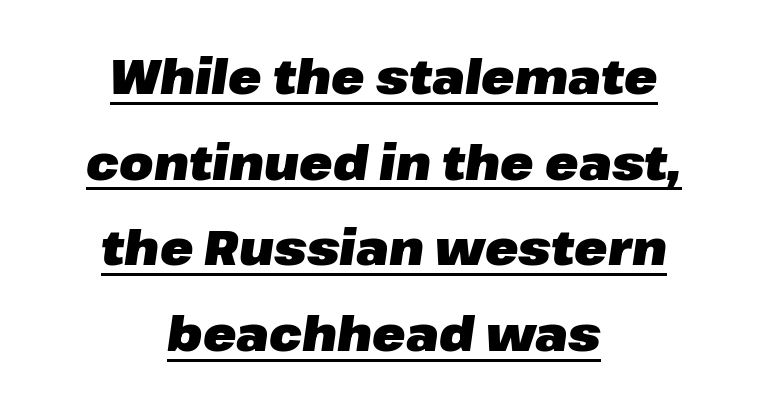
{"italic": "yes", "lean": "right", "slant_degrees": 8, "bold": "yes", "weight": "heavy", "width": "normal", "stroke_contrast": "low", "x_height": "medium", "monospaced": "no", "underline": "yes", "align": "center", "line_spacing_ratio": 1.75, "letter_spacing": "normal", "letter_spacing_em": 0.0, "glyph_px": 49}
